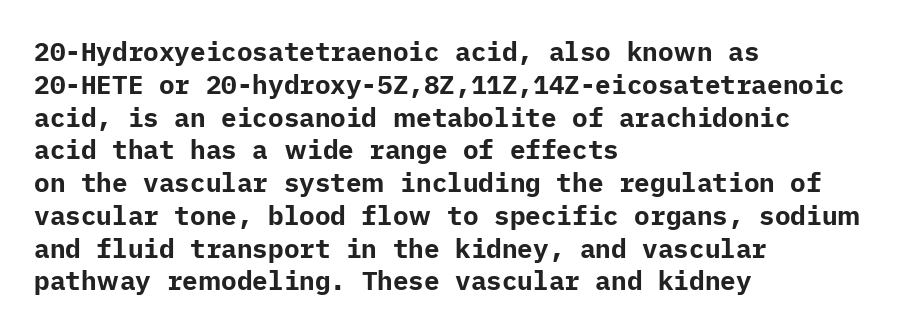
The image shows 26 px bold type, upright; set left-aligned, normal line spacing (1.26x), normal letter spacing, not underlined.
